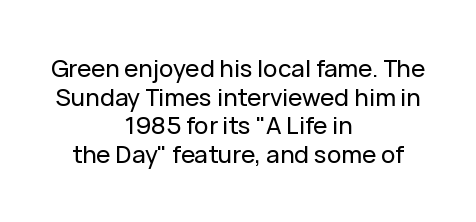
{"italic": "no", "underline": "no", "align": "center", "line_spacing_ratio": 1.19, "letter_spacing": "normal", "letter_spacing_em": 0.0, "glyph_px": 24}
